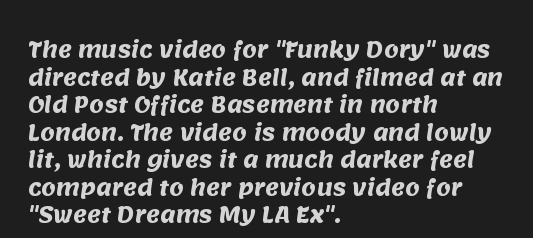
{"bold": "yes", "underline": "no", "align": "left", "line_spacing": "normal", "line_spacing_ratio": 1.31, "letter_spacing": "normal", "letter_spacing_em": 0.0, "glyph_px": 21}
